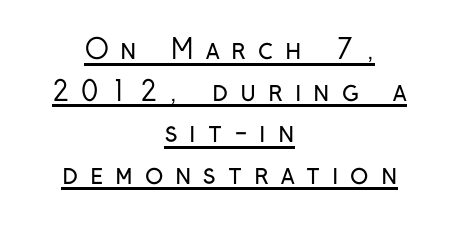
The image shows 27 px text type, upright; set centered, normal line spacing (1.54x), unusually wide letter spacing (+0.44 em), underlined.
